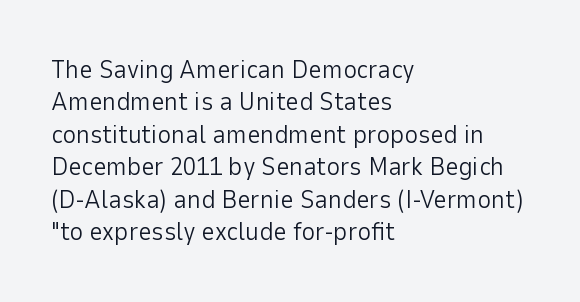
Line spacing here is normal. Nobody touched the tracking dial on this one. Quick note: underline off. Designer's note — italics off, roman on. The lines are quadded left.
